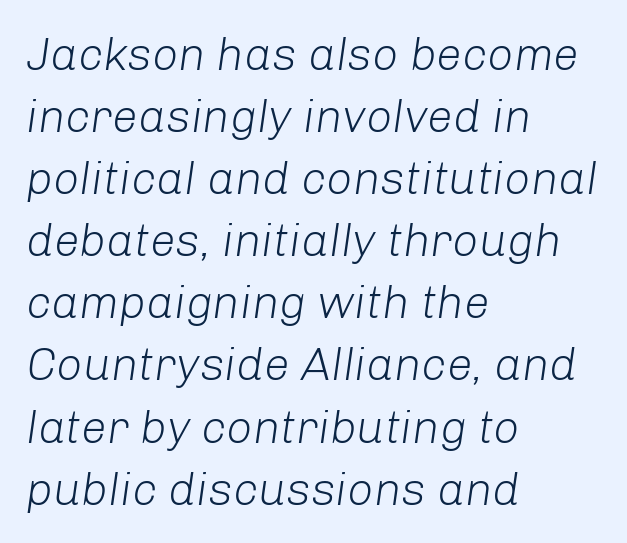
Q: Is the text bold? A: No.
Q: Is the text italic (slanted)? A: Yes, it leans right by about 8 degrees.
Q: Is the text underlined? A: No.
Q: How is the paragraph aligned? A: Left-aligned.
Q: Is the spacing between letters normal or unusually wide? A: Normal.
Q: Is the spacing between lines tight, normal or loose? A: Normal.
Q: Width (condensed, normal, or wide)? A: Normal.
Q: Stroke contrast? A: Low.
Q: x-height? A: Medium.
Q: Monospaced? A: No.
